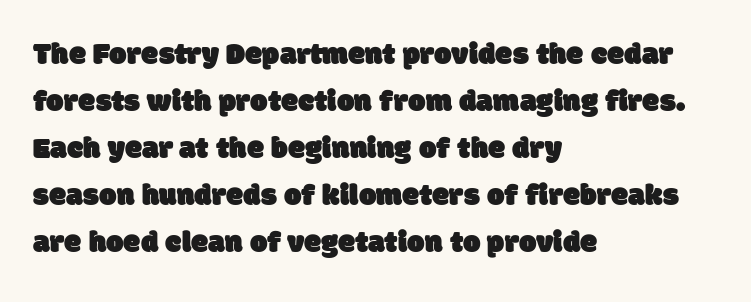
{"serif": "no", "width": "normal", "stroke_contrast": "low", "x_height": "large", "monospaced": "no", "underline": "no", "align": "left", "line_spacing": "normal", "line_spacing_ratio": 1.52, "letter_spacing": "normal", "letter_spacing_em": 0.0, "glyph_px": 31}
